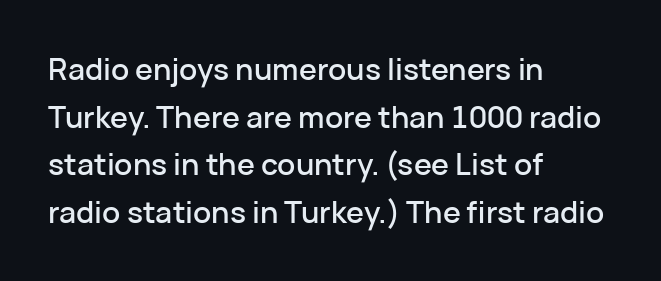
The image shows 30 px sans-serif type, upright; set left-aligned, normal line spacing (1.59x), normal letter spacing, not underlined; low stroke contrast and a medium x-height.
